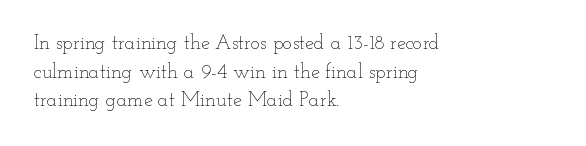
Honestly, the letter spacing is just normal — you wouldn't notice it. Every row of glyphs begins at an identical x-position on the left. The lettering holds an erect, upright posture throughout. A typesetter would call this leading conventional body-copy spacing.
